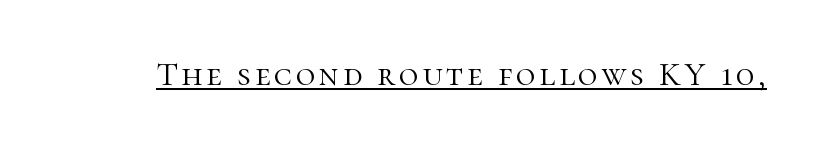
When letters stand straight like this, we call the style roman or upright. The letters advance in unequal steps, a hallmark of proportional type. A serif font was chosen for this passage. You can see a thin bar hugging the bottom of the glyphs. The passage shown is not bold in any degree.
